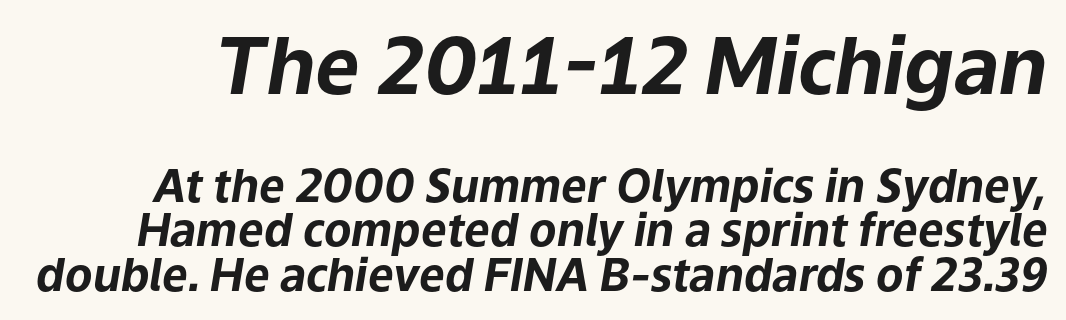
{"italic": "yes", "lean": "right", "slant_degrees": 9, "bold": "yes", "weight": "bold", "width": "normal", "stroke_contrast": "low", "x_height": "medium", "monospaced": "no", "underline": "no", "line_spacing": "tight", "line_spacing_ratio": 0.99, "letter_spacing": "normal", "letter_spacing_em": 0.0, "larger_block": "first", "size_ratio": 1.73, "glyph_px": 78}
